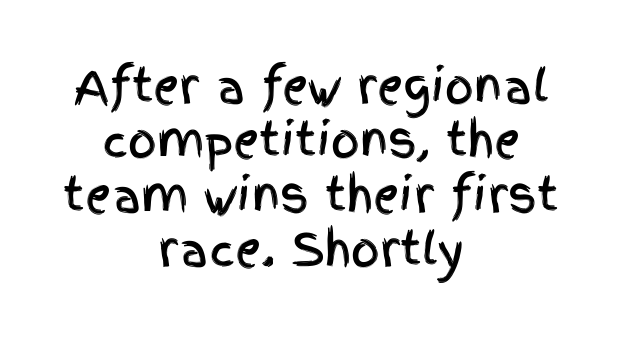
The image shows 45 px condensed sans-serif type, upright; set centered, line spacing 1.21x, normal letter spacing, not underlined; a large x-height.
